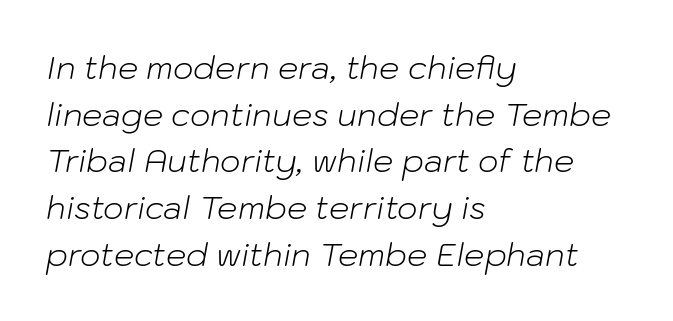
Each row of text sits above clean, open space. Rows of type keep a routine distance in the vertical direction. Italic? Definitely — the glyphs are oblique. The paragraph shown leans on its left margin. Standard letterfit; no display-style spreading of the glyphs. Each letter keeps its own natural width here, so spacing adapts to shape.
